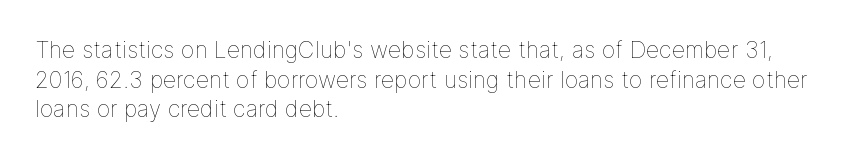
Q: Is the text bold? A: No.
Q: Is the text italic (slanted)? A: No, it is upright.
Q: Is the text underlined? A: No.
Q: How is the paragraph aligned? A: Left-aligned.
Q: Is the spacing between letters normal or unusually wide? A: Normal.
Q: Is the spacing between lines tight, normal or loose? A: Normal.
